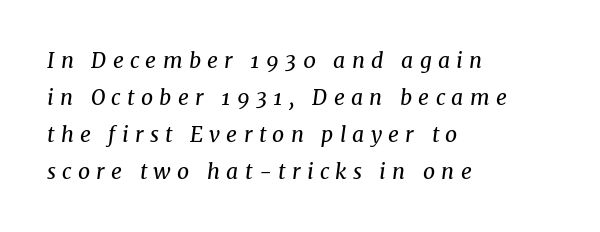
{"italic": "yes", "lean": "right", "slant_degrees": 8, "bold": "no", "underline": "no", "align": "left", "line_spacing_ratio": 1.76, "letter_spacing": "wide", "letter_spacing_em": 0.3, "glyph_px": 21}
